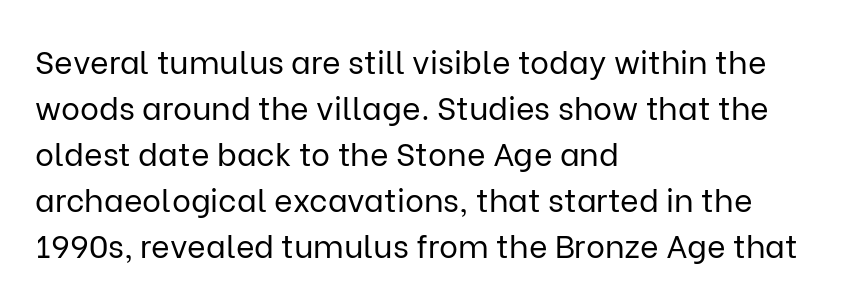
Q: Is the text bold? A: No.
Q: Is the text italic (slanted)? A: No, it is upright.
Q: Is the typeface a serif or a sans-serif typeface? A: Sans-serif.
Q: Is the text underlined? A: No.
Q: How is the paragraph aligned? A: Left-aligned.
Q: Is the spacing between letters normal or unusually wide? A: Normal.
Q: Is the spacing between lines tight, normal or loose? A: Normal.
Q: Width (condensed, normal, or wide)? A: Normal.
Q: Stroke contrast? A: Low.
Q: x-height? A: Medium.
Q: Monospaced? A: No.
